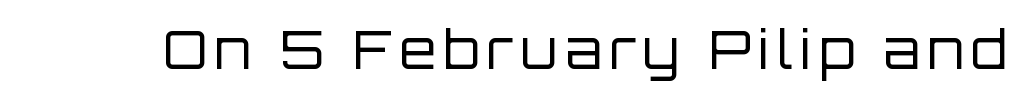
Q: Is the text bold? A: No.
Q: Is the text italic (slanted)? A: No, it is upright.
Q: Is the typeface a serif or a sans-serif typeface? A: Sans-serif.
Q: Is the text underlined? A: No.
Q: Width (condensed, normal, or wide)? A: Normal.
Q: Stroke contrast? A: Low.
Q: x-height? A: Large.
Q: Monospaced? A: No.
